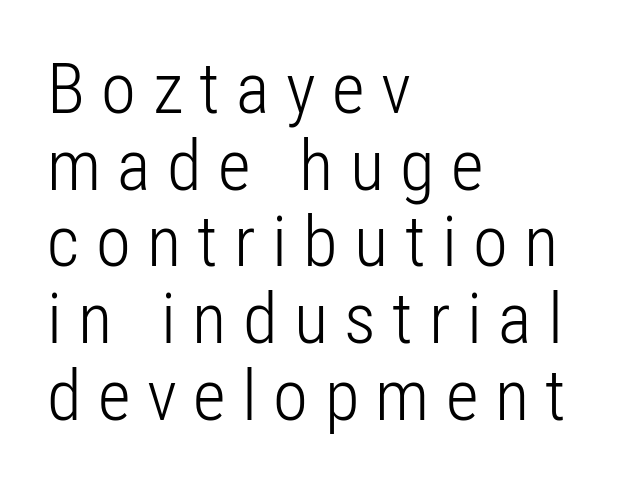
Layout note: lines flush left. The font sits on the lighter half of the weight spectrum, regular included. Does extra space separate the letters? Yes, quite a lot of it. Students, observe: this is what under-led, compact text looks like.
